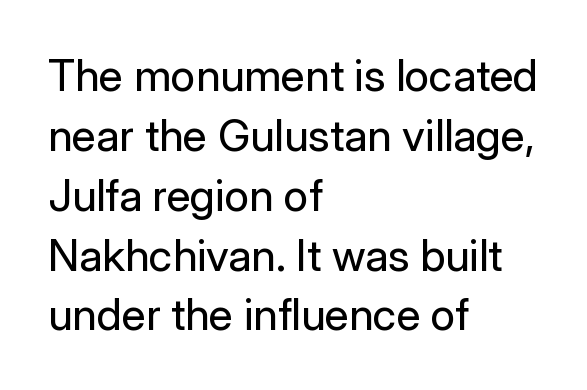
{"serif": "no", "italic": "no", "bold": "no", "weight": "regular", "width": "normal", "stroke_contrast": "low", "x_height": "medium", "monospaced": "no", "underline": "no", "align": "left", "line_spacing": "normal", "line_spacing_ratio": 1.36, "letter_spacing": "normal", "letter_spacing_em": 0.0, "glyph_px": 44}
